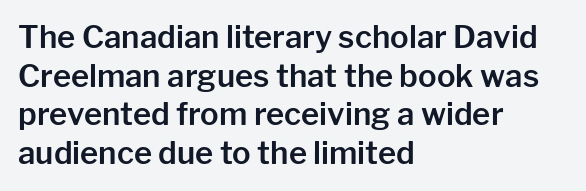
{"serif": "no", "italic": "no", "width": "normal", "stroke_contrast": "low", "x_height": "medium", "monospaced": "no", "underline": "no", "align": "left", "line_spacing": "normal", "line_spacing_ratio": 1.25, "letter_spacing": "normal", "letter_spacing_em": 0.0, "glyph_px": 31}
